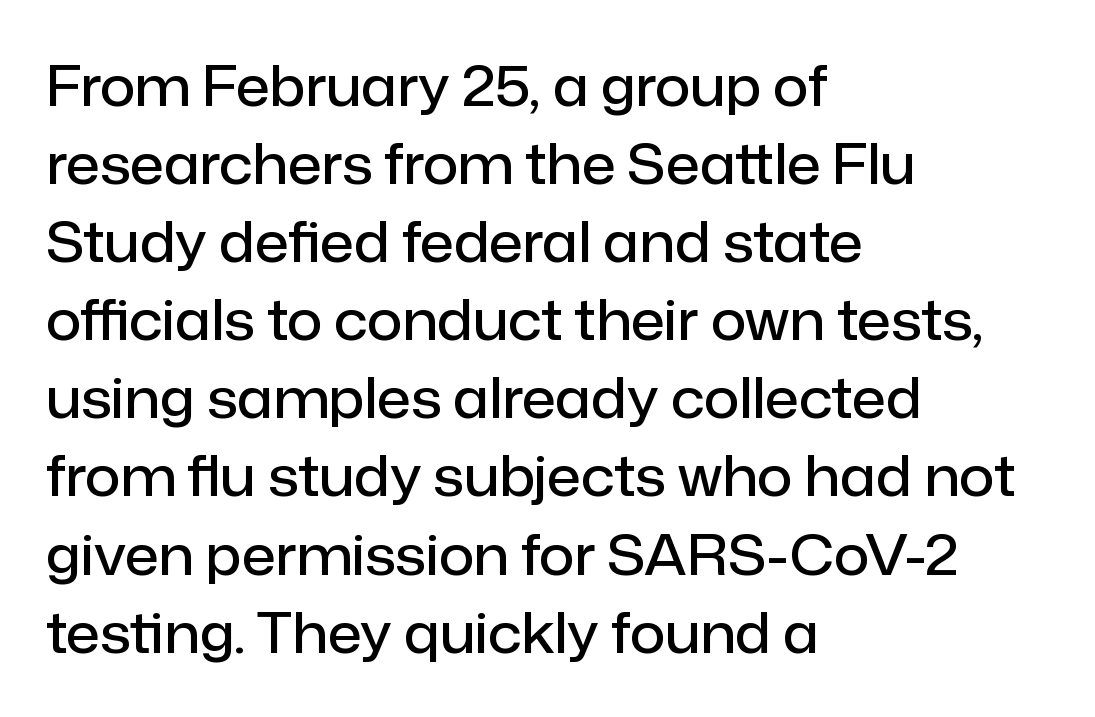
The image shows 55 px semibold sans-serif type, upright; set left-aligned, normal line spacing (1.42x), normal letter spacing, not underlined; low stroke contrast and a medium x-height.
